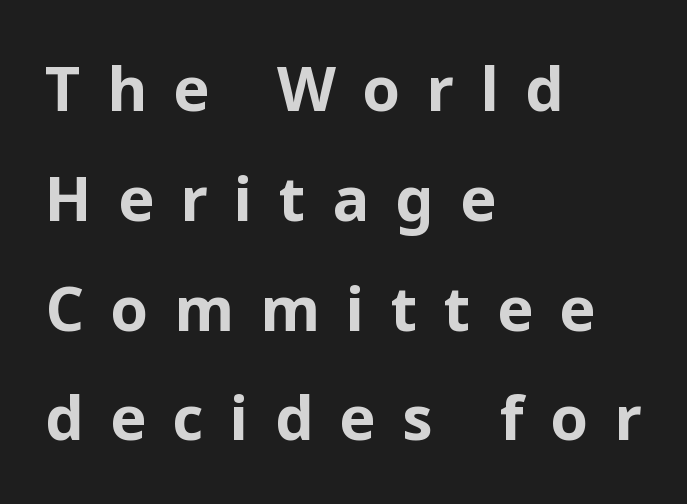
Q: Is the text bold? A: Yes.
Q: Is the text italic (slanted)? A: No, it is upright.
Q: Is the typeface a serif or a sans-serif typeface? A: Sans-serif.
Q: Is the text underlined? A: No.
Q: How is the paragraph aligned? A: Left-aligned.
Q: Is the spacing between letters normal or unusually wide? A: Unusually wide.
Q: Width (condensed, normal, or wide)? A: Normal.
Q: Stroke contrast? A: Low.
Q: x-height? A: Medium.
Q: Monospaced? A: No.
